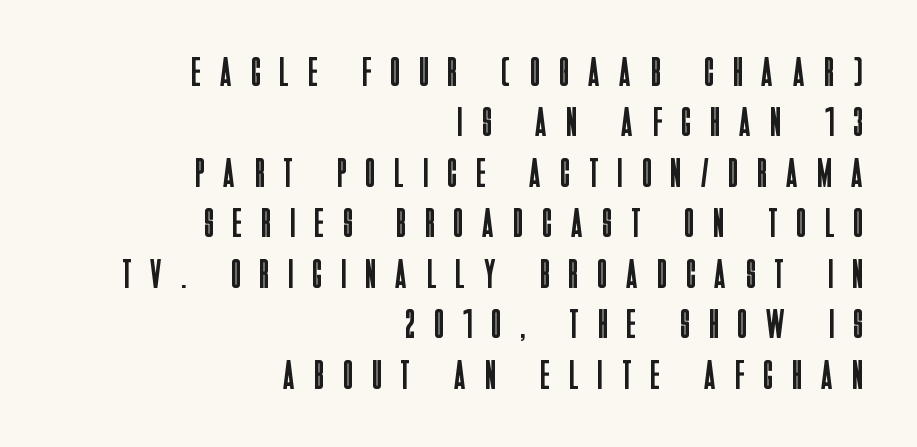
{"serif": "no", "italic": "no", "bold": "no", "weight": "regular", "width": "condensed", "stroke_contrast": "low", "x_height": "large", "monospaced": "no", "underline": "no", "align": "right", "line_spacing_ratio": 1.23, "letter_spacing": "wide", "letter_spacing_em": 0.49, "glyph_px": 41}
